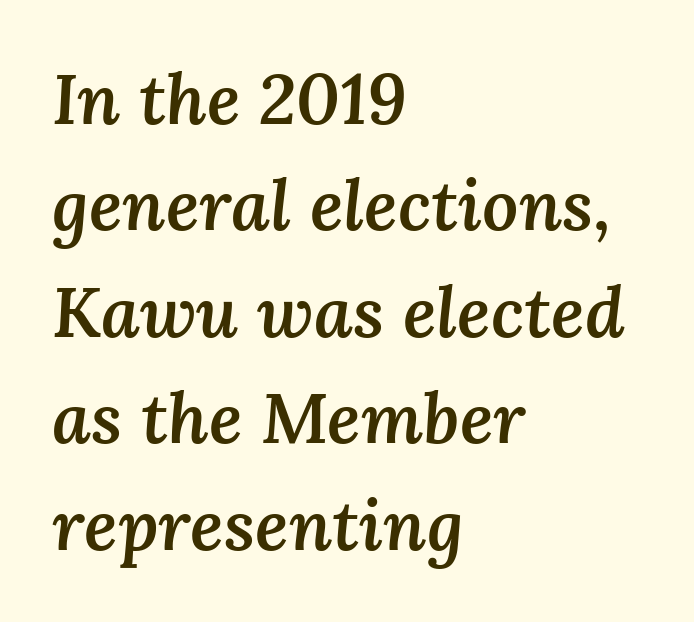
{"italic": "yes", "lean": "right", "slant_degrees": 3, "bold": "semi", "weight": "semibold", "width": "normal", "stroke_contrast": "medium", "x_height": "medium", "monospaced": "no", "underline": "no", "align": "left", "line_spacing": "normal", "line_spacing_ratio": 1.5, "letter_spacing": "normal", "letter_spacing_em": 0.0, "glyph_px": 71}
